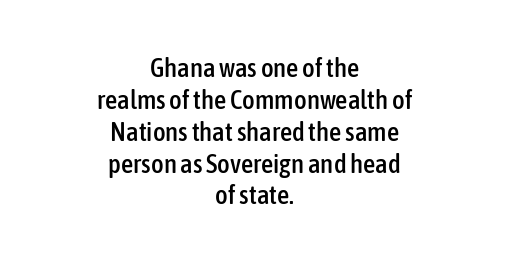
The image shows 27 px text type, upright; set centered, line spacing 1.18x, normal letter spacing, not underlined.
